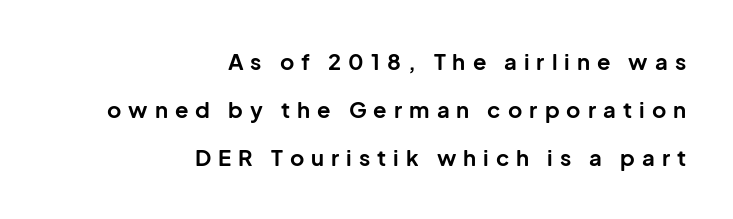
{"italic": "no", "bold": "yes", "underline": "no", "align": "right", "line_spacing": "loose", "line_spacing_ratio": 2.19, "letter_spacing": "wide", "letter_spacing_em": 0.32, "glyph_px": 22}
